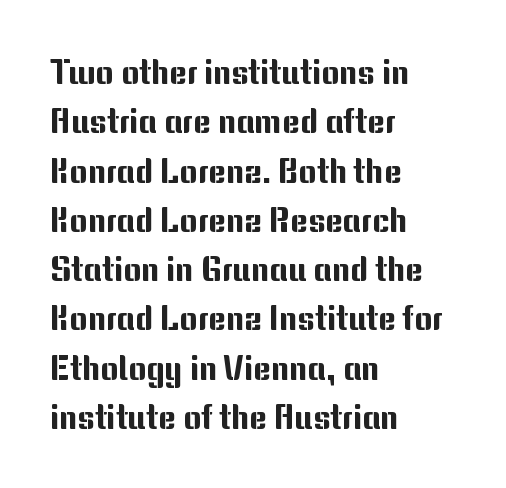
The passage shown is not underscored anywhere. Look at the tracking — it's just the regular setting, nothing added. The passage shown is typeset with a sans-serif family. It's the straight-up-and-down kind of type. Teacher's note: observe the even left margin — that is flush-left alignment. A typesetter would call this proportional, since set widths differ per character.
